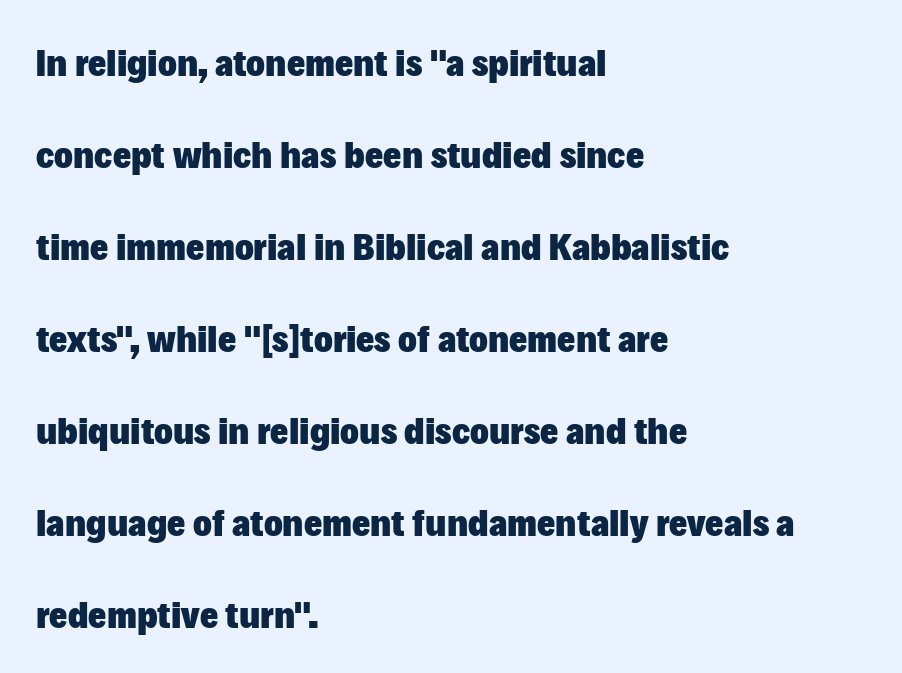
Q: Is the text bold? A: Yes.
Q: Is the text italic (slanted)? A: No, it is upright.
Q: Is the typeface a serif or a sans-serif typeface? A: Sans-serif.
Q: Is the text underlined? A: No.
Q: How is the paragraph aligned? A: Left-aligned.
Q: Is the spacing between letters normal or unusually wide? A: Normal.
Q: Is the spacing between lines tight, normal or loose? A: Loose.
Q: Width (condensed, normal, or wide)? A: Normal.
Q: Stroke contrast? A: Low.
Q: x-height? A: Medium.
Q: Monospaced? A: No.
